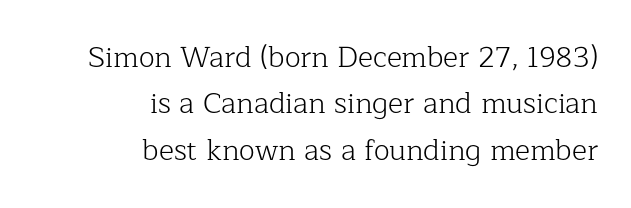
{"serif": "yes", "italic": "no", "bold": "no", "weight": "light", "width": "normal", "stroke_contrast": "low", "x_height": "medium", "monospaced": "no", "underline": "no", "align": "right", "line_spacing": "normal", "line_spacing_ratio": 1.6, "letter_spacing": "normal", "letter_spacing_em": 0.0, "glyph_px": 29}
